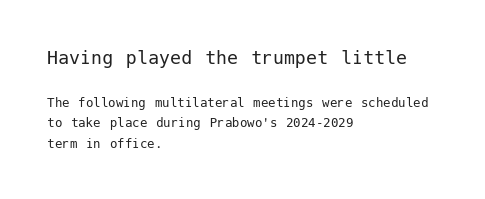
The image shows 22 px text type, upright; set left-aligned, normal line spacing (1.37x), normal letter spacing, not underlined; the first (top) block is 1.47x larger.
